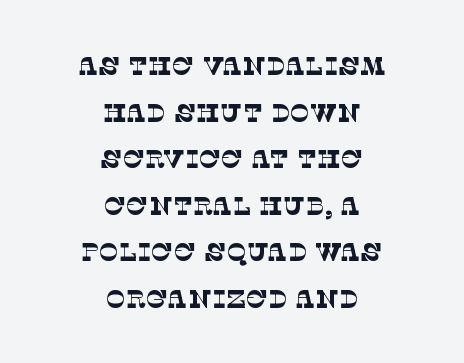
Q: Is the text bold? A: No.
Q: Is the text underlined? A: No.
Q: How is the paragraph aligned? A: Centered.
Q: Is the spacing between letters normal or unusually wide? A: Normal.
